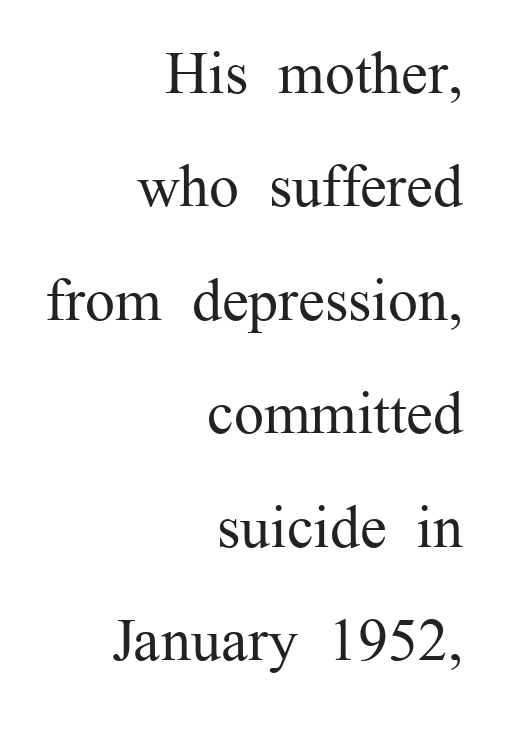
{"serif": "yes", "italic": "no", "bold": "no", "weight": "regular", "width": "normal", "stroke_contrast": "medium", "x_height": "medium", "monospaced": "no", "underline": "no", "align": "right", "line_spacing_ratio": 1.89, "letter_spacing": "normal", "letter_spacing_em": 0.0, "glyph_px": 60}
